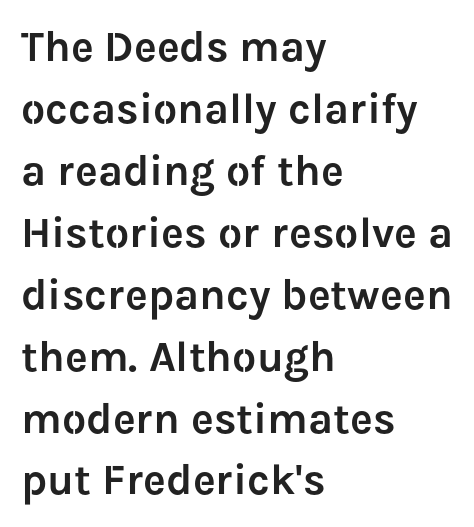
The image shows 43 px sans-serif type, upright; set left-aligned, normal line spacing (1.44x), normal letter spacing, not underlined; low stroke contrast and a medium x-height.
